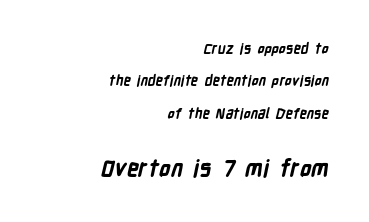
Q: Is the text bold? A: Yes.
Q: Is the text underlined? A: No.
Q: How is the paragraph aligned? A: Right-aligned.
Q: Is the spacing between letters normal or unusually wide? A: Normal.
Q: Is the spacing between lines tight, normal or loose? A: Loose.
Q: Which block of text is set in a larger size, the first (top) or the second (bottom)? A: The second (bottom) one.
